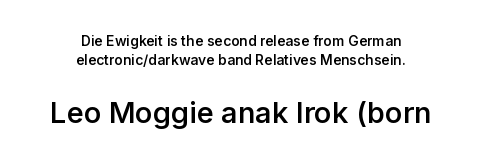
{"serif": "no", "italic": "no", "bold": "semi", "weight": "semibold", "width": "normal", "stroke_contrast": "low", "x_height": "medium", "monospaced": "no", "underline": "no", "align": "center", "line_spacing": "normal", "line_spacing_ratio": 1.39, "letter_spacing": "normal", "letter_spacing_em": 0.0, "larger_block": "second", "size_ratio": 2.07, "glyph_px": 29}
